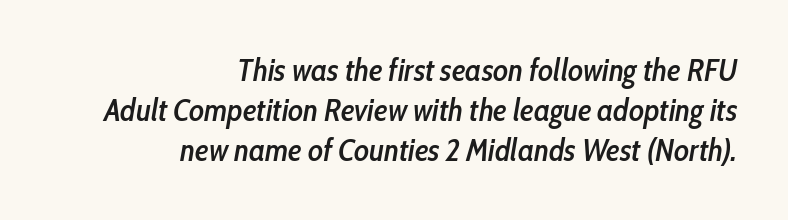
The image shows 31 px semibold, condensed type, italic (leaning right); set right-aligned, normal line spacing (1.29x), normal letter spacing, not underlined; low stroke contrast and a medium x-height.
